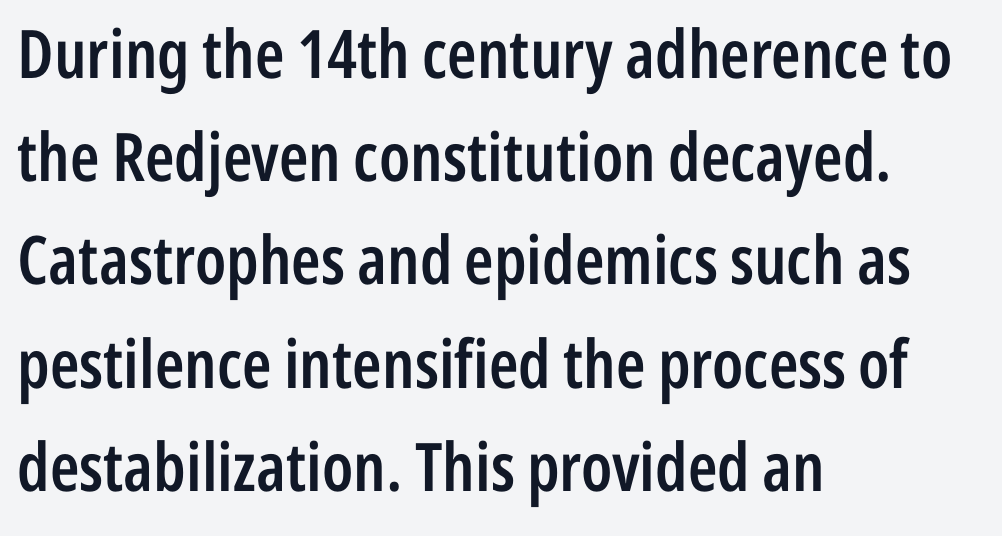
The designer left line spacing at the default. Unmarked baselines from the first word to the last. A somewhat darkened texture: the type is semibold rather than bold. No feet cap the strokes, marking this as sans-serif type.
